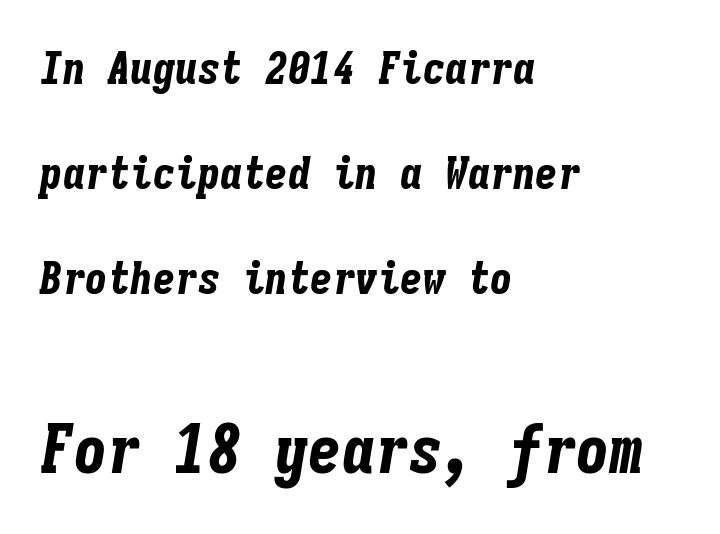
Q: Is the text bold? A: Yes.
Q: Is the text italic (slanted)? A: Yes, it leans right by about 9 degrees.
Q: Is the text underlined? A: No.
Q: How is the paragraph aligned? A: Left-aligned.
Q: Is the spacing between letters normal or unusually wide? A: Normal.
Q: Is the spacing between lines tight, normal or loose? A: Loose.
Q: Which block of text is set in a larger size, the first (top) or the second (bottom)? A: The second (bottom) one.
Q: Width (condensed, normal, or wide)? A: Condensed.
Q: Stroke contrast? A: Low.
Q: x-height? A: Medium.
Q: Monospaced? A: Yes.
